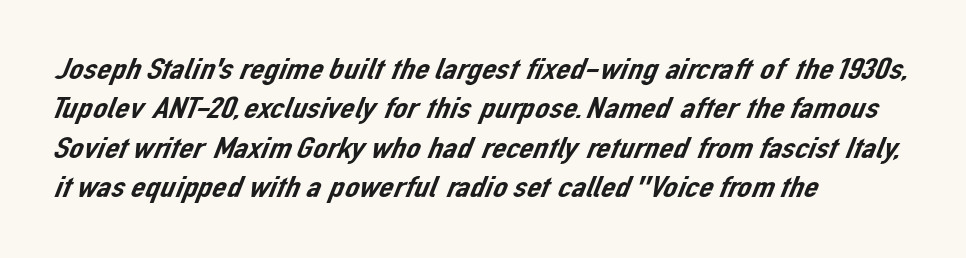
The image shows 32 px sans-serif type; set left-aligned, line spacing 1.23x, normal letter spacing, not underlined; low stroke contrast and a medium x-height.
